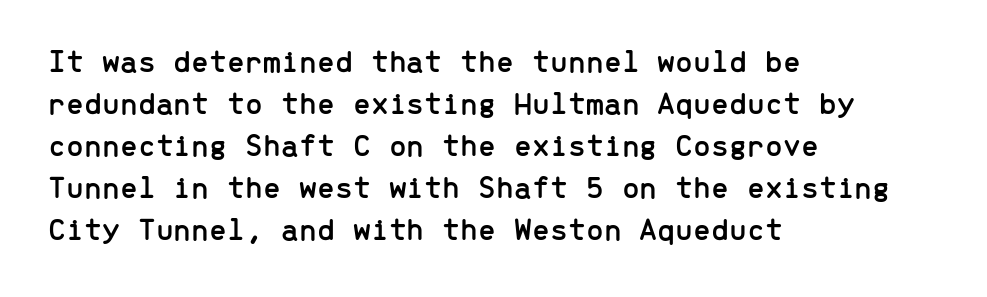
A typesetter would call this monospace, since all characters share one set width. Quick note: underline off. Leading: standard. Line beginnings align vertically; line endings do not. Examine the stroke ends and you'll find no serifs.
